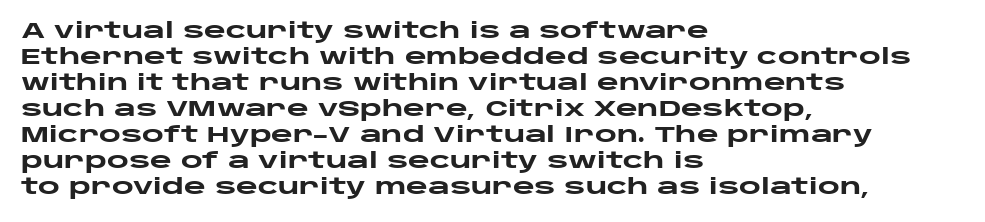
The strokes are fattened all the way to bold. Visually the block forms a straight wall on the left and a jagged coastline on the right. A typesetter would mark this as roman, not italic. The words here are not underlined.
